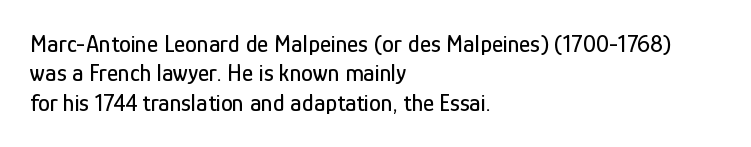
The lettering stays uniformly vertical, giving the passage a roman look. The letterforms sit shoulder to shoulder at normal distance. The setting favours the left margin, as ordinary paragraphs usually do. Decoration check: the copy has no underline.
